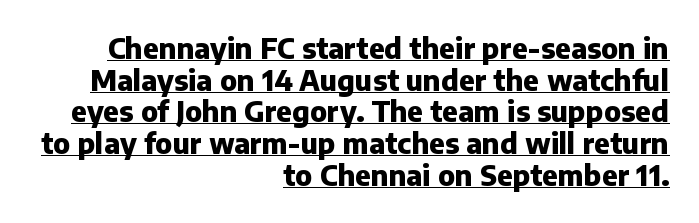
A typesetter would call this proportional, since set widths differ per character. The rendering anchors every line to the right-hand side. Successive baselines arrive quickly, one right under another. Ascenders rise straight up at ninety degrees. Are there feet on the stems? There aren't — it's a sans. You could call the tracking neutral — neither tight nor loose.
